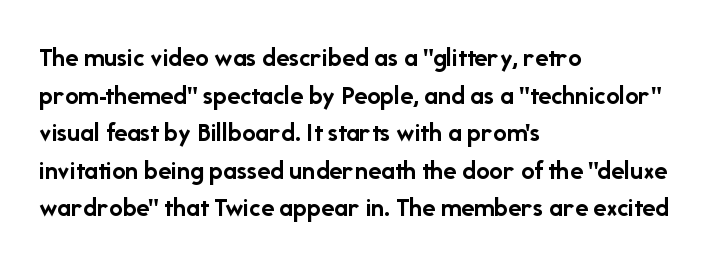
Q: Is the text bold? A: Yes.
Q: Is the text italic (slanted)? A: No, it is upright.
Q: Is the text underlined? A: No.
Q: How is the paragraph aligned? A: Left-aligned.
Q: Is the spacing between letters normal or unusually wide? A: Normal.
Q: Is the spacing between lines tight, normal or loose? A: Normal.
